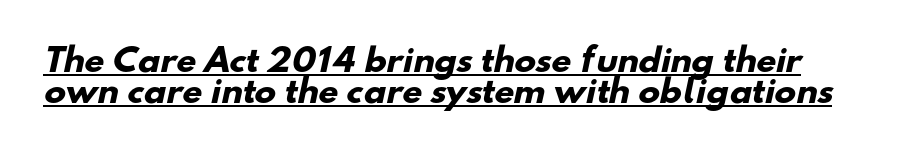
The rendering uses a small line-height, squeezing the rows. Nope, no serifs anywhere on these letters. These lines carry a lot of weight — the face is fully bold. You could not count columns in this text — the font is proportionally spaced. Somebody hit Ctrl+U on this one — the words are underlined. The horizontal fit of the characters is conventional and even.
